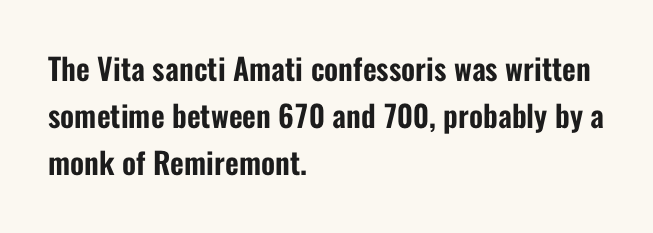
The image shows 30 px condensed sans-serif type, upright; set left-aligned, normal line spacing (1.57x), normal letter spacing, not underlined; low stroke contrast and a medium x-height.
